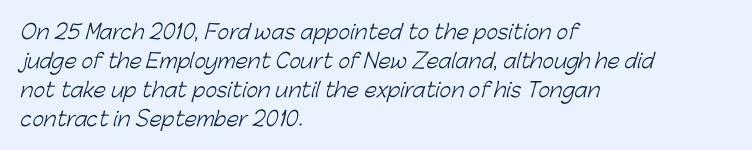
{"bold": "no", "underline": "no", "align": "left", "line_spacing": "normal", "line_spacing_ratio": 1.45, "letter_spacing": "normal", "letter_spacing_em": 0.0, "glyph_px": 20}
